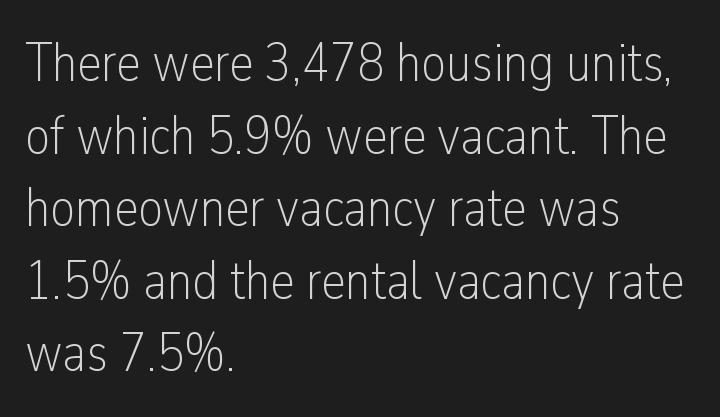
Q: Is the text bold? A: No.
Q: Is the text italic (slanted)? A: No, it is upright.
Q: Is the typeface a serif or a sans-serif typeface? A: Sans-serif.
Q: Is the text underlined? A: No.
Q: How is the paragraph aligned? A: Left-aligned.
Q: Is the spacing between letters normal or unusually wide? A: Normal.
Q: Is the spacing between lines tight, normal or loose? A: Normal.
Q: Width (condensed, normal, or wide)? A: Condensed.
Q: Stroke contrast? A: Low.
Q: x-height? A: Medium.
Q: Monospaced? A: No.
